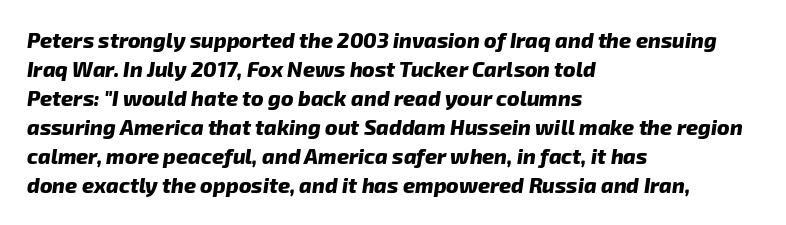
{"italic": "yes", "lean": "right", "slant_degrees": 8, "bold": "yes", "underline": "no", "align": "left", "line_spacing": "normal", "line_spacing_ratio": 1.38, "letter_spacing": "normal", "letter_spacing_em": 0.0, "glyph_px": 21}
